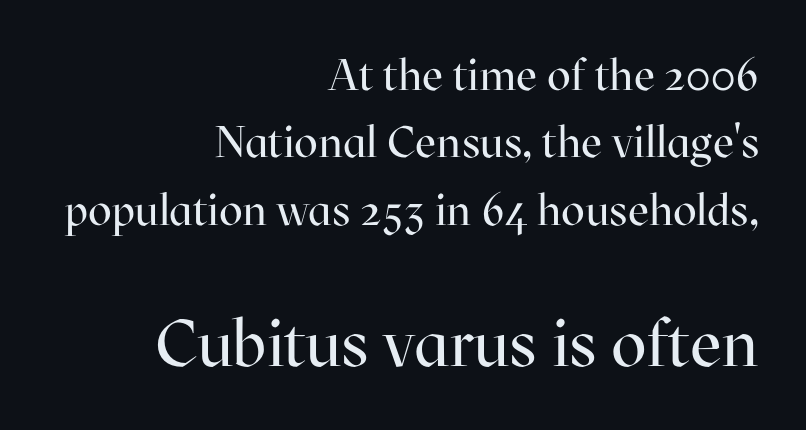
The image shows 66 px regular-weight serif type, upright; set right-aligned, normal line spacing (1.53x), normal letter spacing, not underlined; the second (bottom) block is 1.5x larger; high stroke contrast and a medium x-height.
